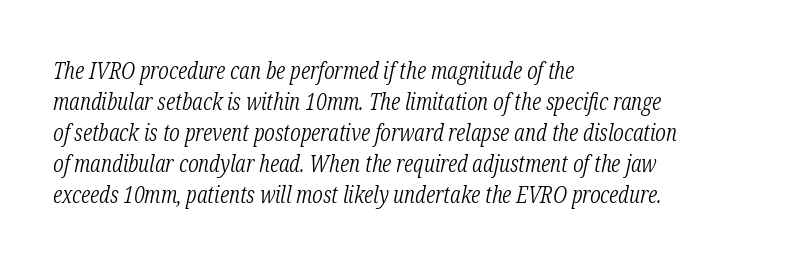
The image shows 24 px text type, italic (leaning right); set left-aligned, normal line spacing (1.29x), normal letter spacing, not underlined.
